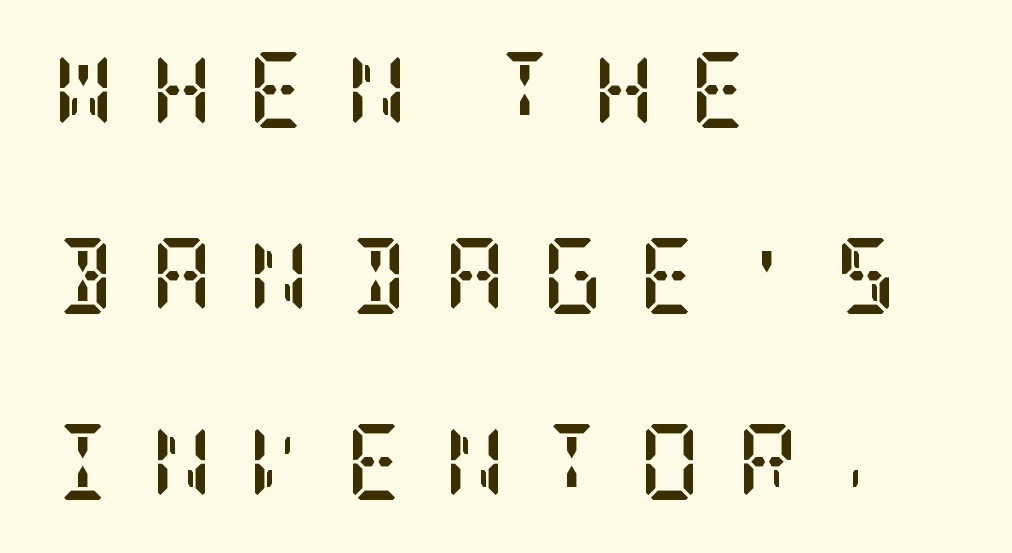
{"serif": "yes", "italic": "no", "bold": "yes", "weight": "semibold", "width": "condensed", "stroke_contrast": "low", "x_height": "large", "underline": "no", "align": "left", "line_spacing": "loose", "line_spacing_ratio": 2.45, "letter_spacing": "wide", "letter_spacing_em": 0.47, "glyph_px": 76}
